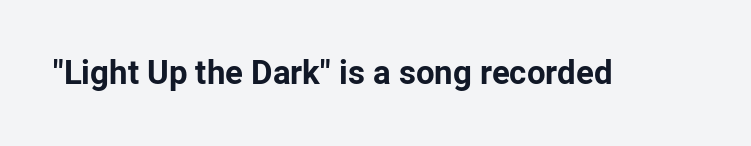
The image shows 33 px bold sans-serif type, upright; set normal letter spacing, not underlined; low stroke contrast and a medium x-height.
